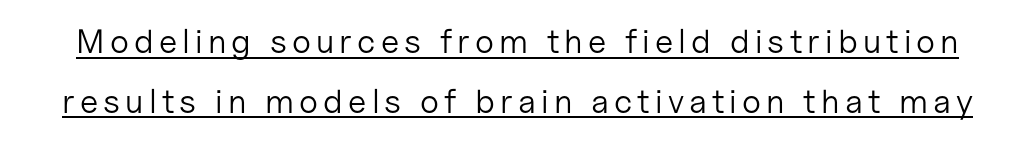
These lines were composed using upright roman letters. A light-to-regular cut is what we see here. To sum up the face: it is a sans, with no serifs. The words here are underlined.
